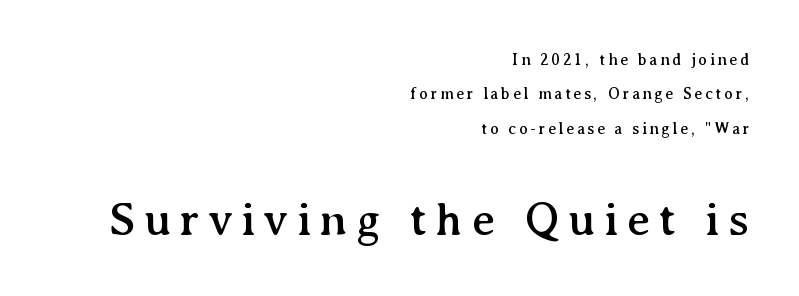
{"serif": "yes", "italic": "no", "width": "normal", "stroke_contrast": "medium", "x_height": "medium", "monospaced": "no", "underline": "no", "align": "right", "line_spacing": "loose", "line_spacing_ratio": 2.15, "larger_block": "second", "size_ratio": 3.0, "glyph_px": 48}
